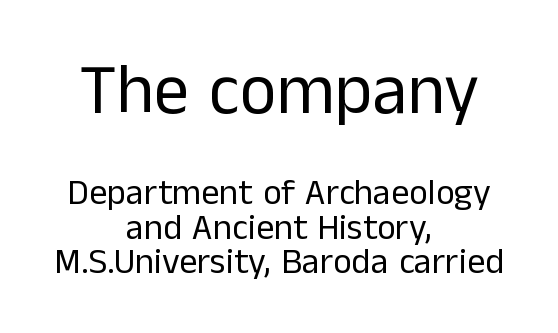
Q: Is the text bold? A: No.
Q: Is the text italic (slanted)? A: No, it is upright.
Q: Is the typeface a serif or a sans-serif typeface? A: Sans-serif.
Q: Is the text underlined? A: No.
Q: How is the paragraph aligned? A: Centered.
Q: Is the spacing between letters normal or unusually wide? A: Normal.
Q: Is the spacing between lines tight, normal or loose? A: Tight.
Q: Which block of text is set in a larger size, the first (top) or the second (bottom)? A: The first (top) one.
Q: Width (condensed, normal, or wide)? A: Normal.
Q: Stroke contrast? A: Low.
Q: x-height? A: Medium.
Q: Monospaced? A: No.
